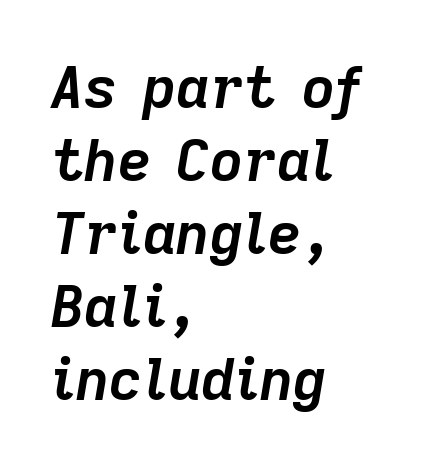
{"italic": "yes", "lean": "right", "slant_degrees": 9, "bold": "yes", "weight": "semibold", "width": "normal", "stroke_contrast": "low", "x_height": "medium", "monospaced": "no", "underline": "no", "align": "left", "line_spacing": "normal", "line_spacing_ratio": 1.26, "letter_spacing": "normal", "letter_spacing_em": 0.0, "glyph_px": 58}
